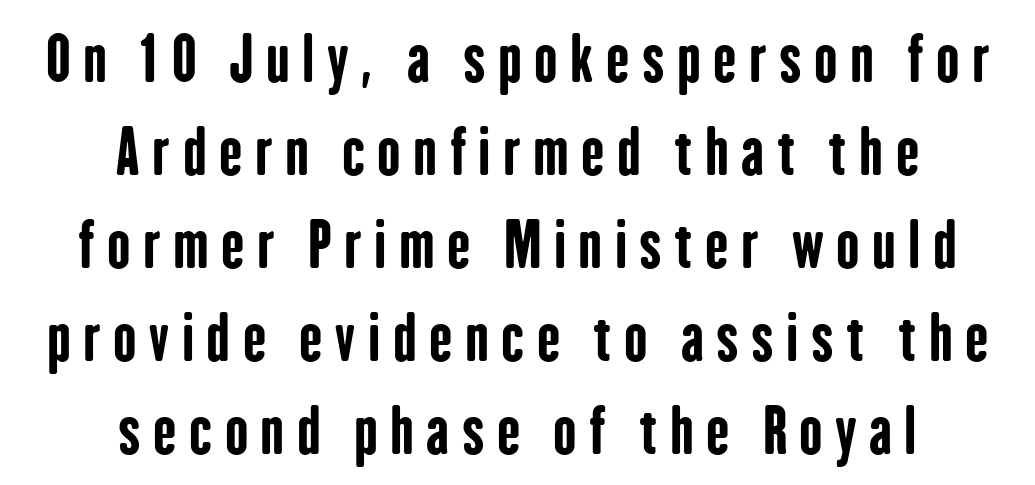
{"serif": "no", "italic": "no", "bold": "yes", "weight": "bold", "width": "condensed", "stroke_contrast": "low", "x_height": "medium", "monospaced": "no", "underline": "no", "align": "center", "line_spacing": "normal", "line_spacing_ratio": 1.5, "letter_spacing": "wide", "letter_spacing_em": 0.2, "glyph_px": 62}
